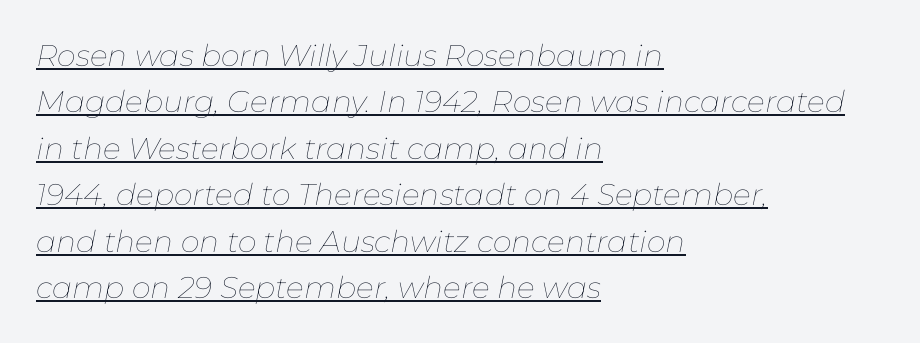
{"italic": "yes", "lean": "right", "slant_degrees": 11, "bold": "no", "weight": "thin", "width": "normal", "stroke_contrast": "low", "x_height": "medium", "monospaced": "no", "underline": "yes", "align": "left", "line_spacing": "normal", "line_spacing_ratio": 1.55, "letter_spacing": "normal", "letter_spacing_em": 0.0, "glyph_px": 30}
